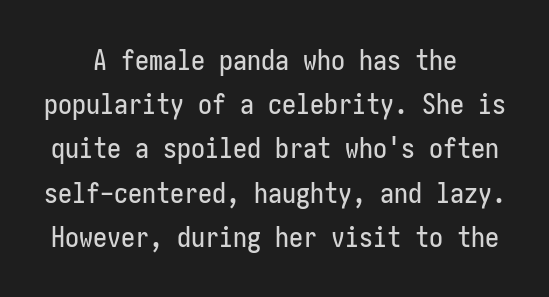
Beneath every word, the page is bare. Standard letterfit; no display-style spreading of the glyphs. Designer's note — italics off, roman on. The space between consecutive lines is moderate.
